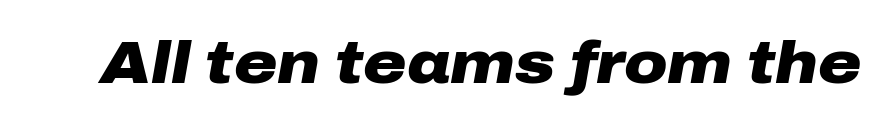
The image shows 59 px heavy, wide type, italic (leaning right); set normal letter spacing, not underlined; low stroke contrast and a medium x-height.
